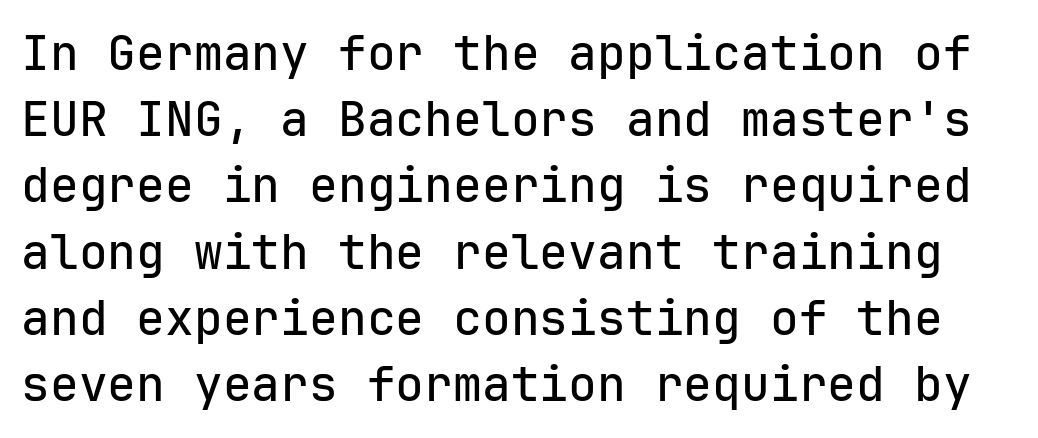
I'd call this a sans setting — the letters go barefoot. The typography opts for an upright posture over an oblique one. Quick note: underline off. Monospaced: the letters line up in strict vertical columns. Leading matches the norm, producing a regular column.
